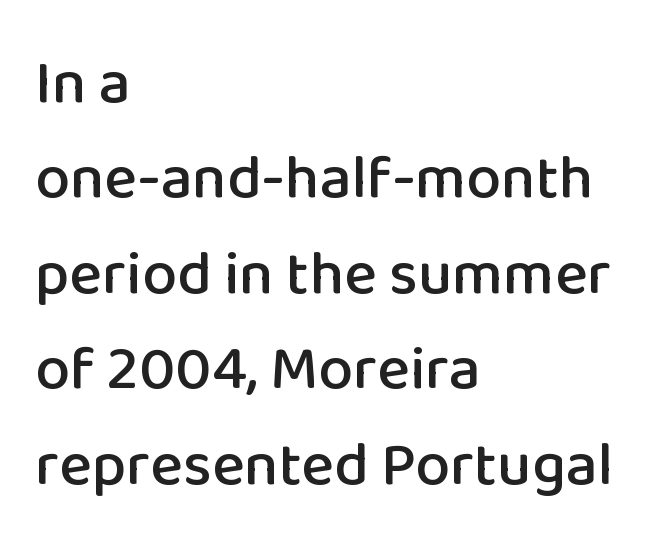
{"serif": "no", "italic": "no", "width": "normal", "stroke_contrast": "low", "x_height": "medium", "monospaced": "no", "underline": "no", "align": "left", "line_spacing": "normal", "line_spacing_ratio": 1.54, "letter_spacing": "normal", "letter_spacing_em": 0.0, "glyph_px": 62}
